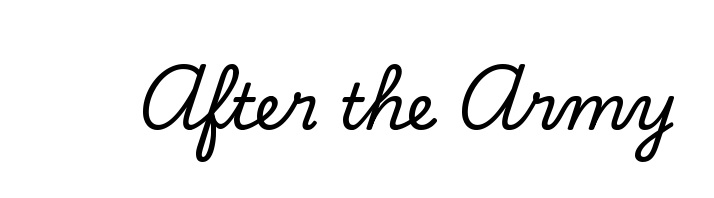
Q: Is the text italic (slanted)? A: Yes.
Q: Is the typeface a serif or a sans-serif typeface? A: Serif.
Q: Is the text underlined? A: No.
Q: Is the spacing between letters normal or unusually wide? A: Normal.
Q: Width (condensed, normal, or wide)? A: Normal.
Q: Stroke contrast? A: Low.
Q: x-height? A: Small.
Q: Monospaced? A: No.
